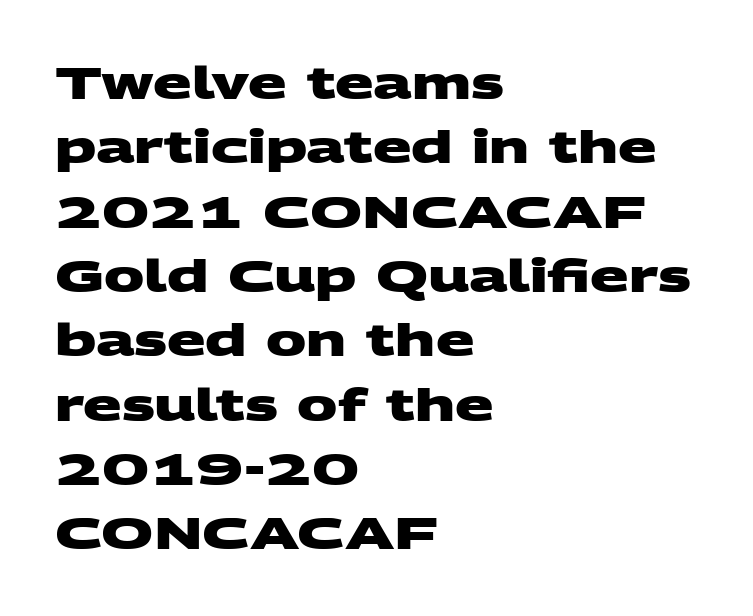
{"serif": "no", "bold": "yes", "weight": "heavy", "width": "wide", "stroke_contrast": "medium", "x_height": "large", "monospaced": "no", "underline": "no", "align": "left", "line_spacing": "normal", "line_spacing_ratio": 1.43, "letter_spacing": "normal", "letter_spacing_em": 0.0, "glyph_px": 45}
